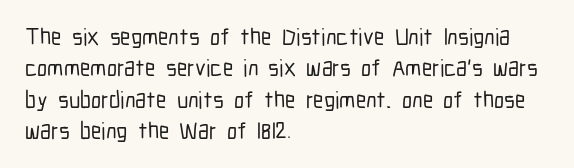
{"italic": "no", "underline": "no", "align": "left", "line_spacing": "normal", "line_spacing_ratio": 1.36, "letter_spacing": "normal", "letter_spacing_em": 0.0, "glyph_px": 23}
